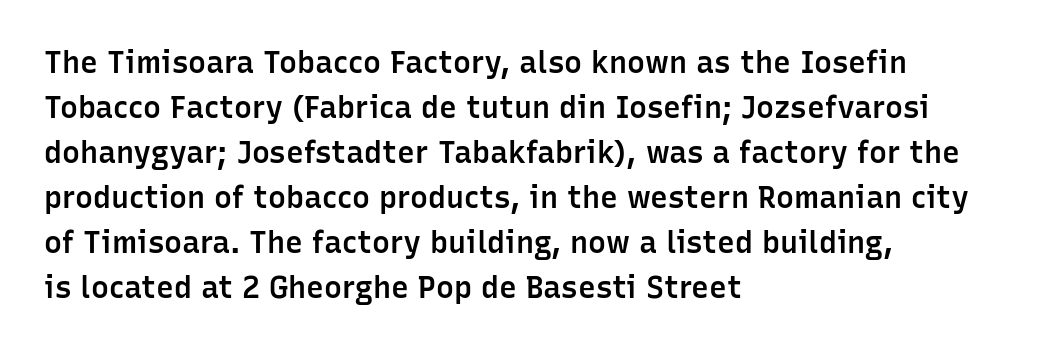
This rendering employs a face without finishing strokes, i.e., a sans-serif. The ragged edge is on the right, which tells us the setting is flush left. The passage shown has conventional tracking throughout. Reading down the column, the eye jumps a familiar distance to each next line. Do the letters lean? They stand straight. This is the in-between weight designers call semibold or demi.
